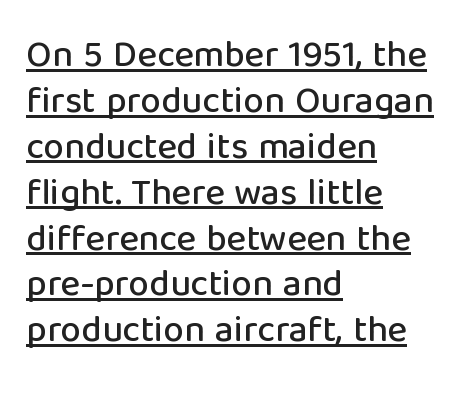
{"serif": "no", "italic": "no", "width": "normal", "stroke_contrast": "low", "x_height": "medium", "monospaced": "no", "underline": "yes", "align": "left", "line_spacing_ratio": 1.24, "letter_spacing": "normal", "letter_spacing_em": 0.0, "glyph_px": 37}
